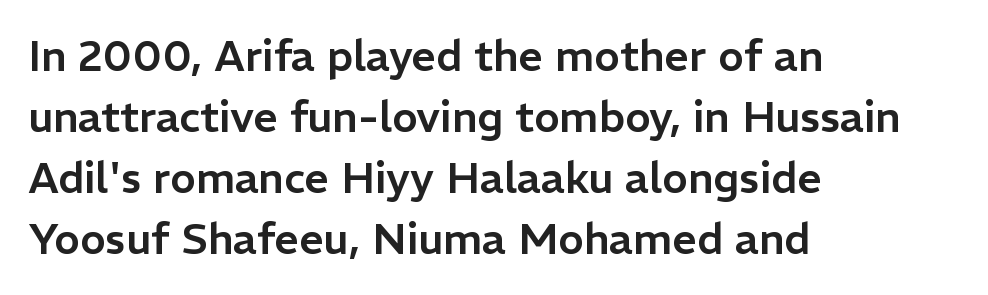
Which margin do the lines hug? The left one — the right edge is uneven. Notice how the stems are strictly vertical — no italics here. Note the varied advance widths — an 'i' is clearly narrower than an 'm'. Anything drawn beneath the words? Only blank space. Nope, no serifs anywhere on these letters.
